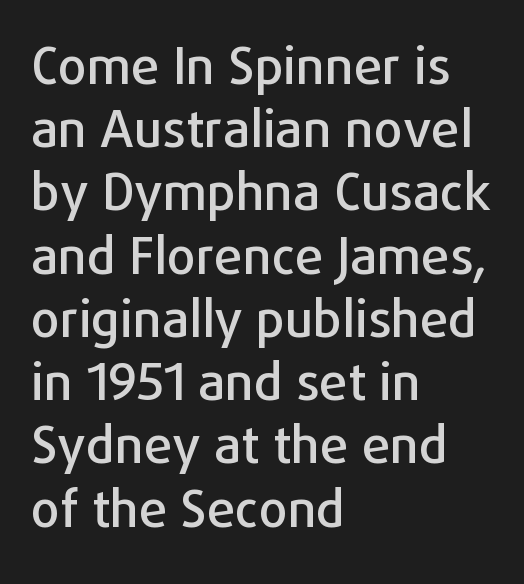
Q: Is the text italic (slanted)? A: No, it is upright.
Q: Is the typeface a serif or a sans-serif typeface? A: Sans-serif.
Q: Is the text underlined? A: No.
Q: How is the paragraph aligned? A: Left-aligned.
Q: Is the spacing between letters normal or unusually wide? A: Normal.
Q: Width (condensed, normal, or wide)? A: Normal.
Q: Stroke contrast? A: Low.
Q: x-height? A: Medium.
Q: Monospaced? A: No.
